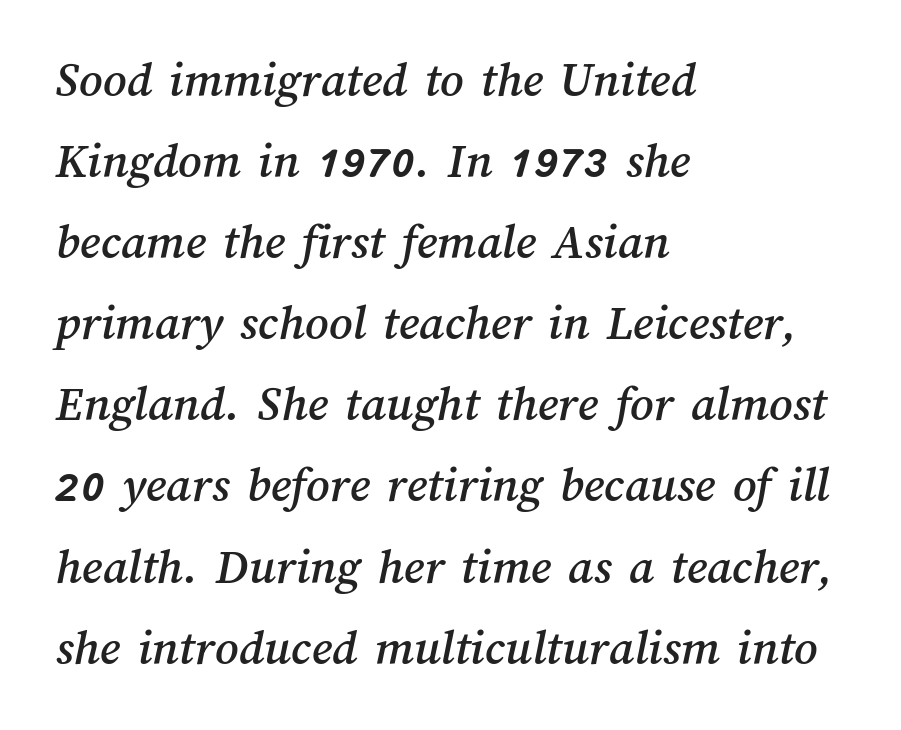
Q: Is the text underlined? A: No.
Q: How is the paragraph aligned? A: Left-aligned.
Q: Is the spacing between letters normal or unusually wide? A: Normal.
Q: Is the spacing between lines tight, normal or loose? A: Normal.
Q: Width (condensed, normal, or wide)? A: Normal.
Q: Stroke contrast? A: Medium.
Q: x-height? A: Medium.
Q: Monospaced? A: No.
